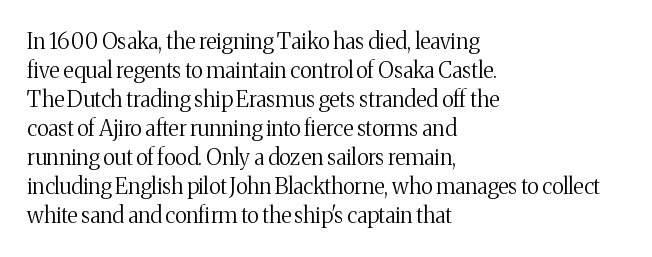
{"italic": "no", "bold": "no", "underline": "no", "align": "left", "line_spacing": "normal", "line_spacing_ratio": 1.32, "letter_spacing": "normal", "letter_spacing_em": 0.0, "glyph_px": 22}
